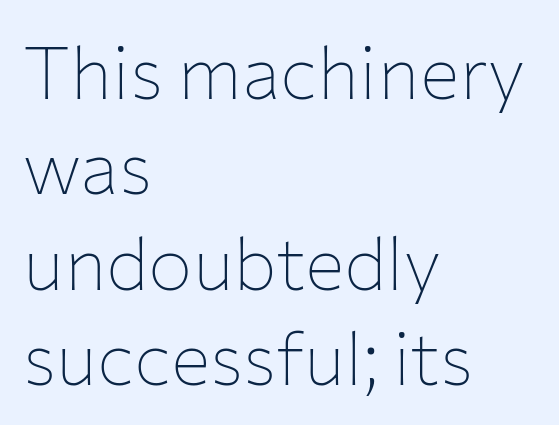
{"serif": "no", "italic": "no", "bold": "no", "weight": "thin", "width": "normal", "stroke_contrast": "low", "x_height": "medium", "monospaced": "no", "underline": "no", "align": "left", "line_spacing": "normal", "line_spacing_ratio": 1.29, "letter_spacing": "normal", "letter_spacing_em": 0.0, "glyph_px": 74}
